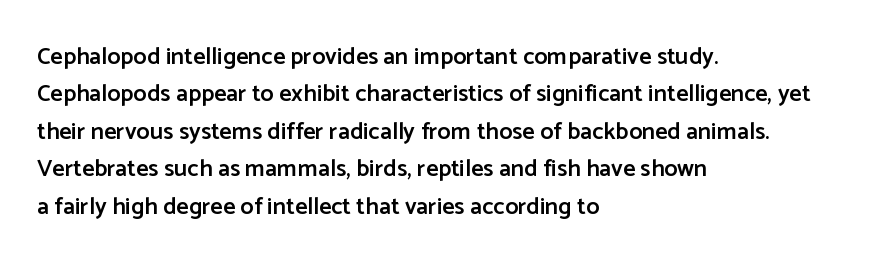
Q: Is the text bold? A: Semi-bold.
Q: Is the text italic (slanted)? A: No, it is upright.
Q: Is the text underlined? A: No.
Q: How is the paragraph aligned? A: Left-aligned.
Q: Is the spacing between letters normal or unusually wide? A: Normal.
Q: Is the spacing between lines tight, normal or loose? A: Normal.
